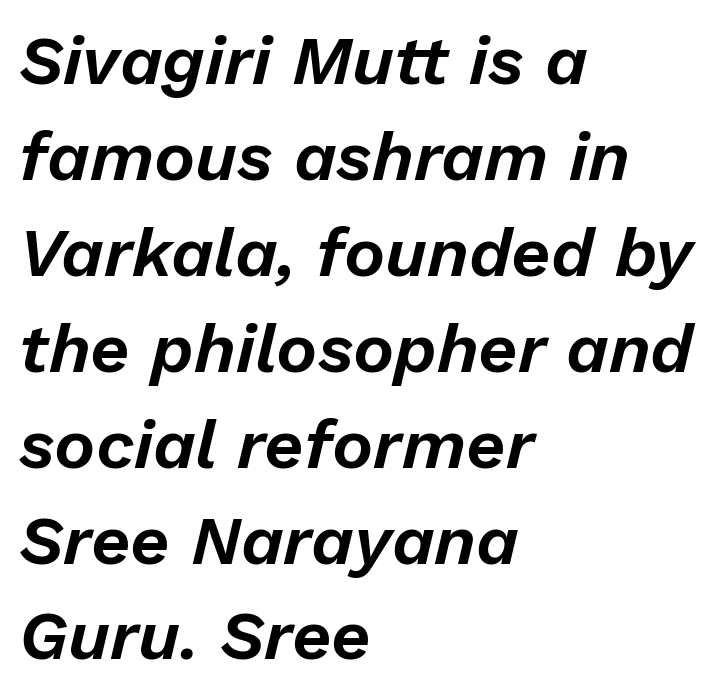
{"italic": "yes", "lean": "right", "slant_degrees": 13, "width": "normal", "stroke_contrast": "low", "x_height": "medium", "monospaced": "no", "underline": "no", "align": "left", "line_spacing": "normal", "line_spacing_ratio": 1.39, "letter_spacing": "normal", "letter_spacing_em": 0.0, "glyph_px": 69}
